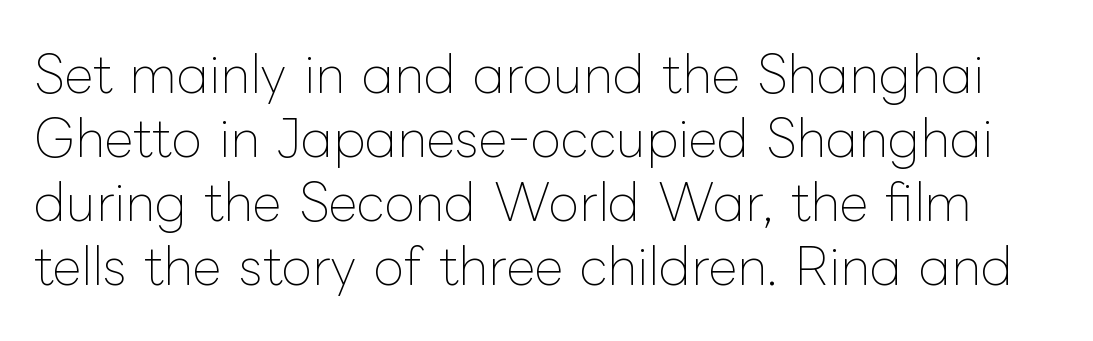
Q: Is the text bold? A: No.
Q: Is the text italic (slanted)? A: No, it is upright.
Q: Is the text underlined? A: No.
Q: Is the spacing between letters normal or unusually wide? A: Normal.
Q: Is the spacing between lines tight, normal or loose? A: Normal.
Q: Width (condensed, normal, or wide)? A: Normal.
Q: Stroke contrast? A: Low.
Q: x-height? A: Medium.
Q: Monospaced? A: No.
